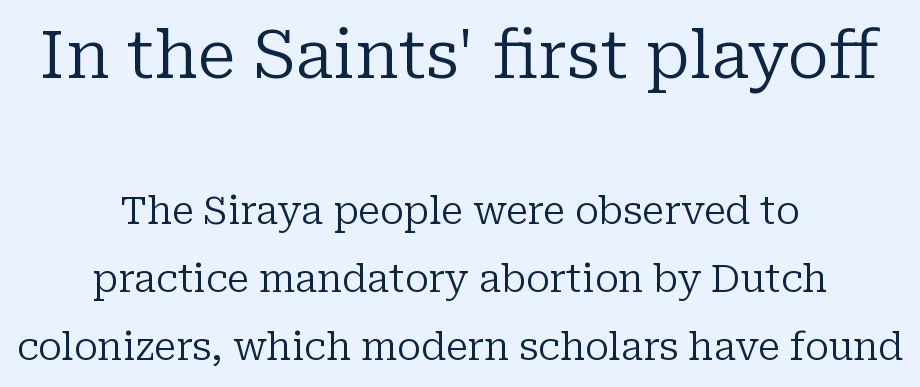
{"serif": "yes", "italic": "no", "bold": "no", "weight": "regular", "width": "normal", "stroke_contrast": "low", "x_height": "medium", "monospaced": "no", "underline": "no", "align": "center", "line_spacing_ratio": 1.8, "letter_spacing": "normal", "letter_spacing_em": 0.0, "larger_block": "first", "size_ratio": 1.74, "glyph_px": 66}
